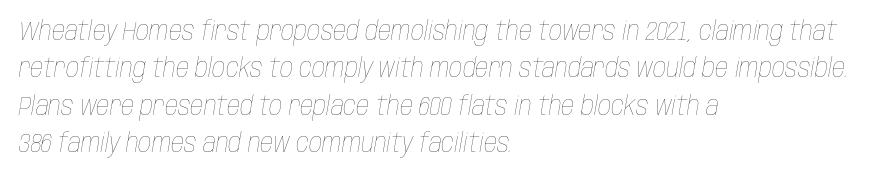
Default kerning and tracking; the words read as compact shapes. Caption: multi-line text, flush left, ragged right. The leading is moderate, giving the passage an even texture. Each row of text sits above clean, open space.
